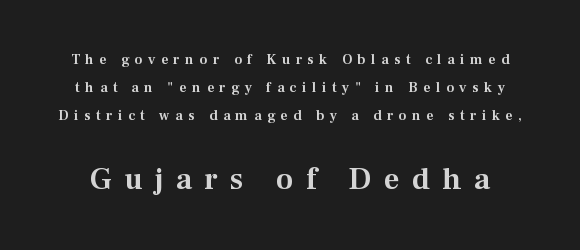
{"serif": "yes", "italic": "no", "width": "normal", "stroke_contrast": "medium", "x_height": "medium", "monospaced": "no", "underline": "no", "line_spacing": "loose", "line_spacing_ratio": 2.0, "letter_spacing": "wide", "letter_spacing_em": 0.4, "larger_block": "second", "size_ratio": 2.21, "glyph_px": 31}
